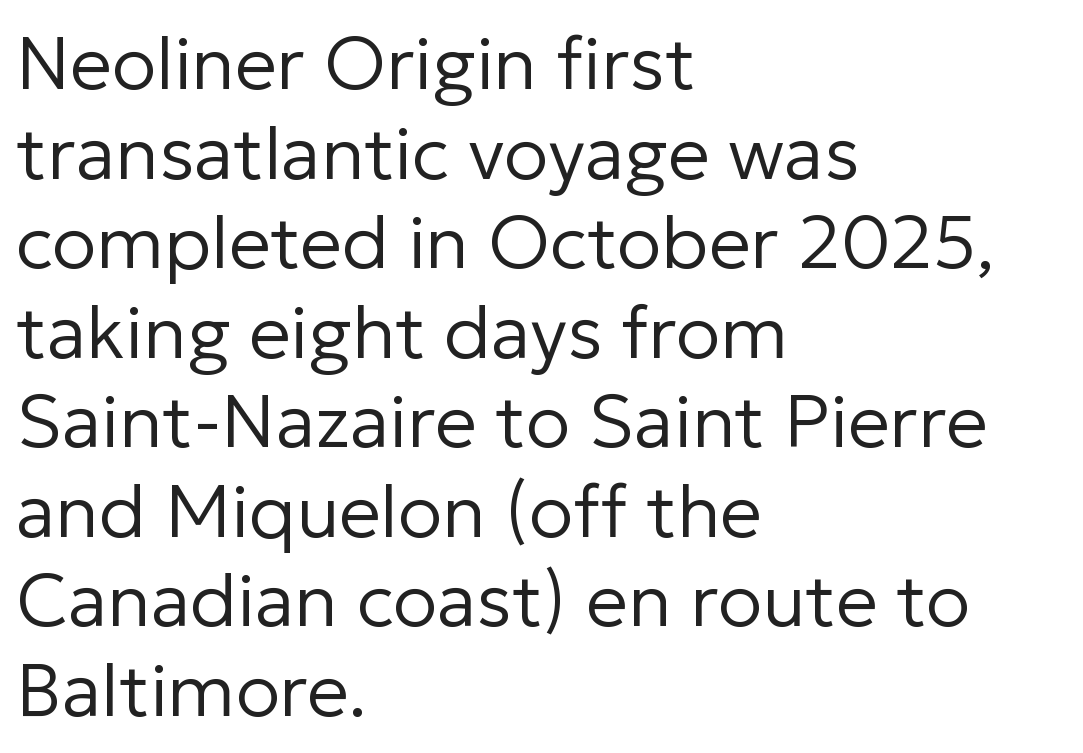
The image shows 74 px regular-weight sans-serif type, upright; set left-aligned, line spacing 1.21x, normal letter spacing, not underlined; low stroke contrast and a medium x-height.
